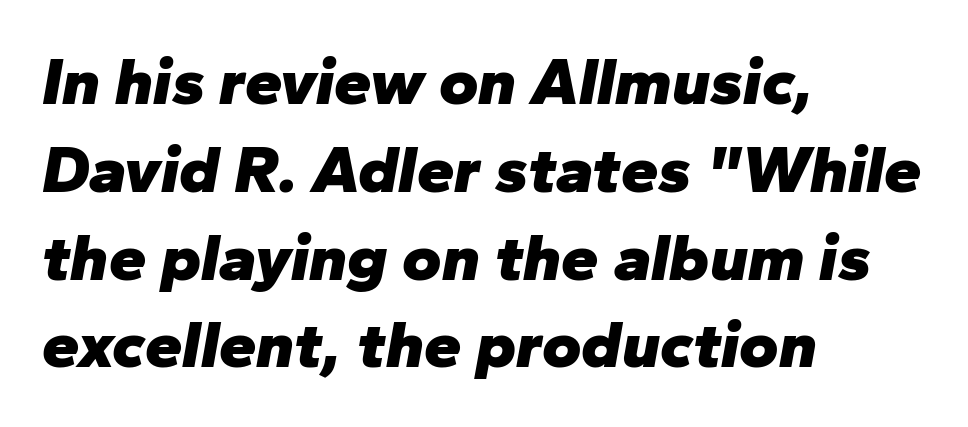
The image shows 67 px heavy type, italic (leaning right); set left-aligned, normal line spacing (1.31x), normal letter spacing, not underlined; low stroke contrast and a medium x-height.
